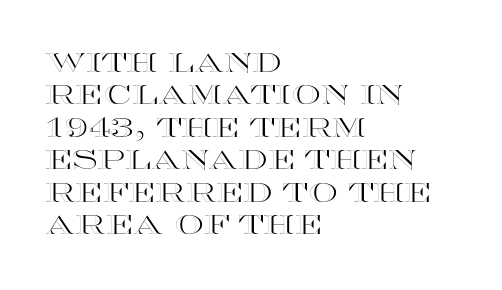
{"italic": "no", "underline": "no", "align": "left", "line_spacing": "normal", "line_spacing_ratio": 1.25, "letter_spacing": "normal", "letter_spacing_em": 0.0, "glyph_px": 26}
